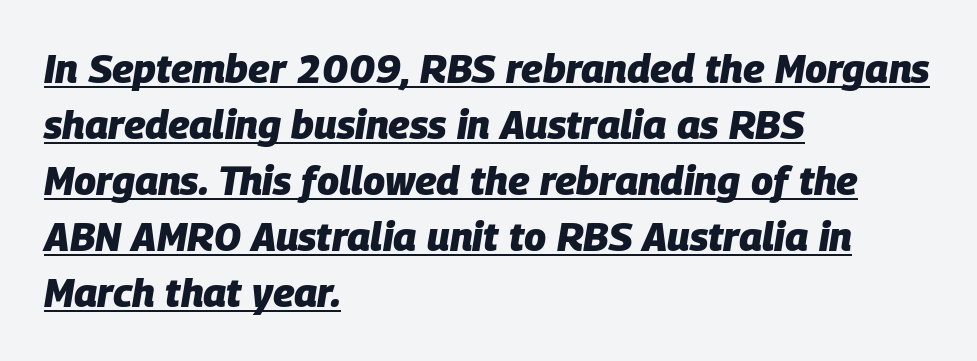
You can tell it's italic because the verticals aren't actually vertical. The lines are quadded left. A continuous stroke trails under the words, as in a hyperlink. Is the type bold? Yes — the strokes are clearly thick and heavy. Successive baselines arrive at the customary interval.
